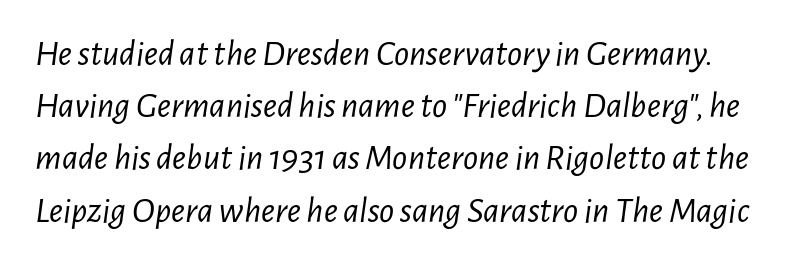
Q: Is the text bold? A: No.
Q: Is the text italic (slanted)? A: Yes, it leans right by about 7 degrees.
Q: Is the text underlined? A: No.
Q: Is the spacing between letters normal or unusually wide? A: Normal.
Q: Is the spacing between lines tight, normal or loose? A: Normal.
Q: Width (condensed, normal, or wide)? A: Condensed.
Q: Stroke contrast? A: Low.
Q: x-height? A: Medium.
Q: Monospaced? A: No.
